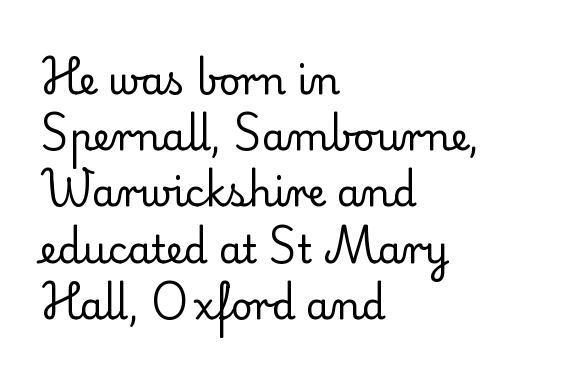
{"serif": "yes", "italic": "no", "bold": "no", "weight": "regular", "width": "normal", "stroke_contrast": "low", "x_height": "small", "monospaced": "no", "underline": "no", "align": "left", "line_spacing": "normal", "line_spacing_ratio": 1.48, "letter_spacing": "normal", "letter_spacing_em": 0.0, "glyph_px": 38}
